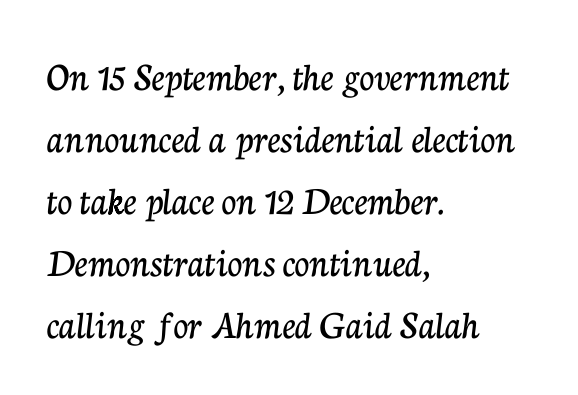
{"serif": "yes", "width": "normal", "stroke_contrast": "low", "x_height": "medium", "monospaced": "no", "underline": "no", "align": "left", "line_spacing": "normal", "line_spacing_ratio": 1.51, "letter_spacing": "normal", "letter_spacing_em": 0.0, "glyph_px": 41}
